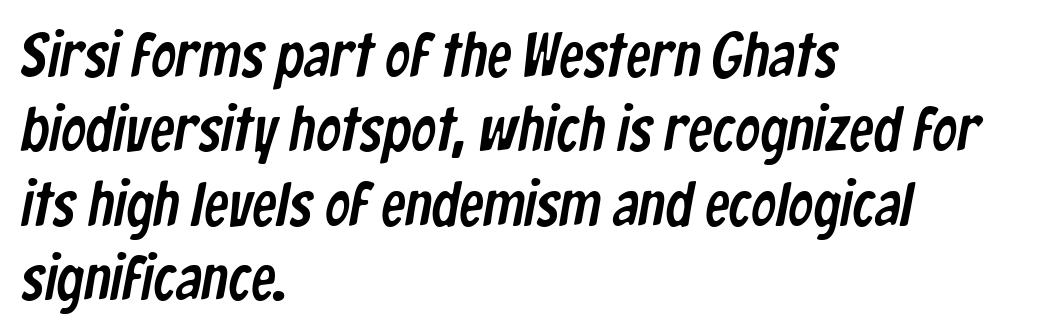
The letterforms sit shoulder to shoulder at normal distance. Letterform terminals end flat and unadorned throughout the passage. The letters advance in unequal steps, a hallmark of proportional type. The specimen omits any rule beneath the text block's lines. This sample is left-justified, so line endings fall wherever the words run out.
